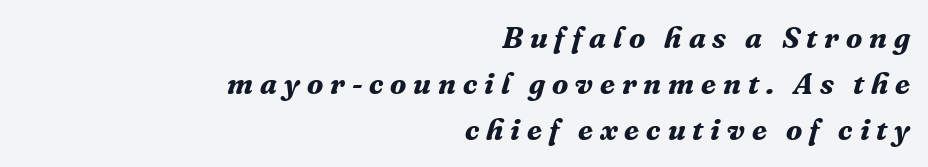
The image shows 30 px bold serif type, italic (leaning right); set right-aligned, normal line spacing (1.54x), unusually wide letter spacing (+0.23 em), not underlined; medium stroke contrast and a medium x-height.
